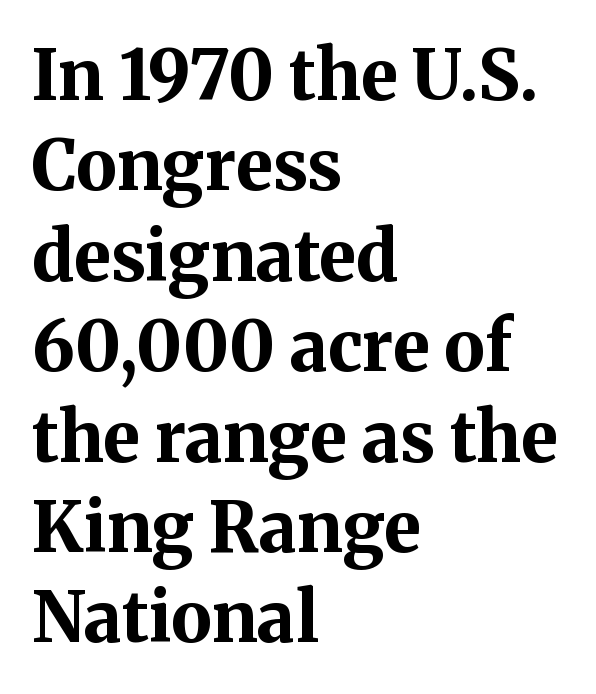
Q: Is the text bold? A: Yes.
Q: Is the text italic (slanted)? A: No, it is upright.
Q: Is the typeface a serif or a sans-serif typeface? A: Serif.
Q: Is the text underlined? A: No.
Q: How is the paragraph aligned? A: Left-aligned.
Q: Is the spacing between letters normal or unusually wide? A: Normal.
Q: Is the spacing between lines tight, normal or loose? A: Normal.
Q: Width (condensed, normal, or wide)? A: Normal.
Q: Stroke contrast? A: Medium.
Q: x-height? A: Medium.
Q: Monospaced? A: No.
